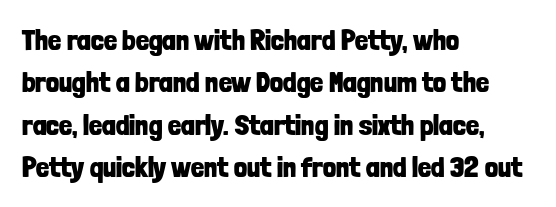
{"serif": "no", "italic": "no", "bold": "yes", "weight": "bold", "width": "condensed", "stroke_contrast": "low", "x_height": "medium", "monospaced": "no", "underline": "no", "align": "left", "line_spacing": "normal", "line_spacing_ratio": 1.46, "letter_spacing": "normal", "letter_spacing_em": 0.0, "glyph_px": 29}
